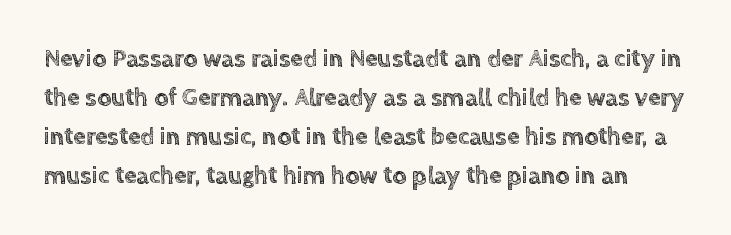
{"italic": "no", "underline": "no", "line_spacing": "normal", "line_spacing_ratio": 1.56, "letter_spacing": "normal", "letter_spacing_em": 0.0, "glyph_px": 25}
